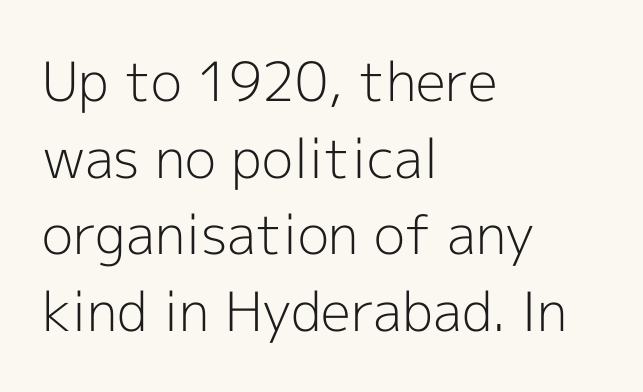
The letters look calm and open, with moderate or lighter stems. Teacher's note: observe the even left margin — that is flush-left alignment. Proportional: the letters do not fall into vertical columns. Descenders are the only things crossing below the line. Tracking value appears to be zero — textbook default spacing. These lines are composed in type without serifs.
